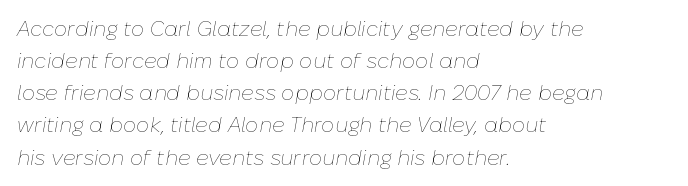
{"italic": "yes", "lean": "right", "slant_degrees": 10, "bold": "no", "underline": "no", "align": "left", "line_spacing": "normal", "line_spacing_ratio": 1.53, "letter_spacing": "normal", "letter_spacing_em": 0.0, "glyph_px": 21}
